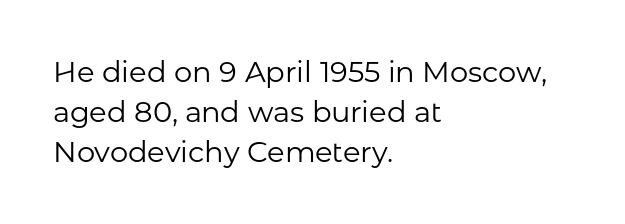
The glyphs in this specimen are sans serif. Here the designer chose a conventional face with non-uniform glyph widths. Stroke mass is kept to a normal reading level or below. The passage shown has conventional tracking throughout. Decoration check: the copy has no underline.
